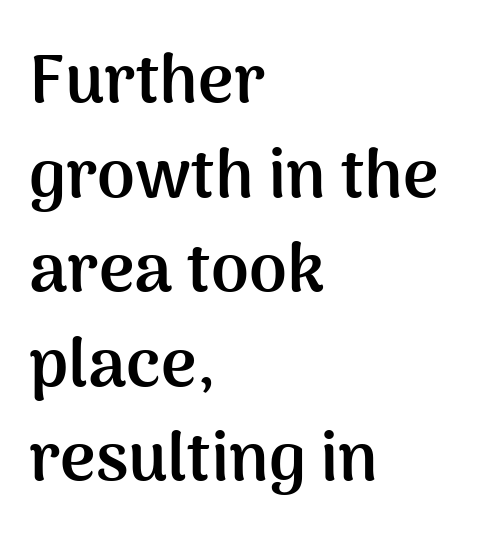
{"serif": "no", "italic": "no", "bold": "yes", "weight": "semibold", "width": "normal", "stroke_contrast": "medium", "x_height": "medium", "monospaced": "no", "underline": "no", "align": "left", "line_spacing": "normal", "line_spacing_ratio": 1.39, "letter_spacing": "normal", "letter_spacing_em": 0.0, "glyph_px": 68}
